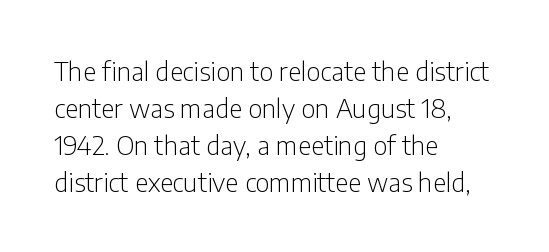
The image shows 26 px text type, upright; set left-aligned, normal line spacing (1.42x), normal letter spacing, not underlined.
